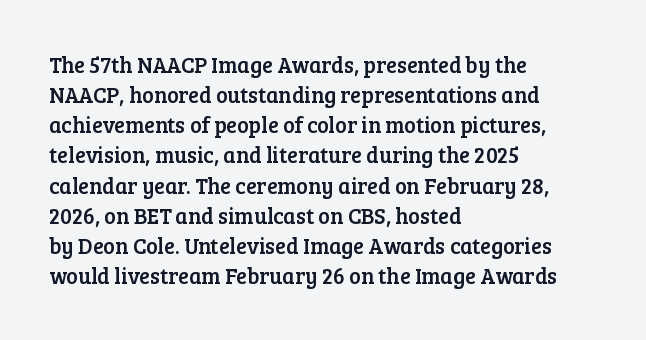
The lettering stays uniformly vertical, giving the passage a roman look. The text block is weighted toward the left margin, trailing off unevenly rightward. A typesetter would call this zero additional tracking. Evenly set lines give the paragraph a standard silhouette.
